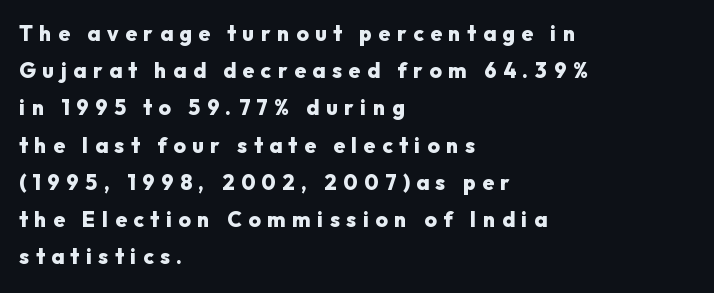
The paragraph shown leans on its left margin. Each word looks stretched out because of the extra space between its letters. The letters stand upright; this is a roman face. The rendering uses a bold face; every stroke is thick and dark. Has an underline been added? It has not.
